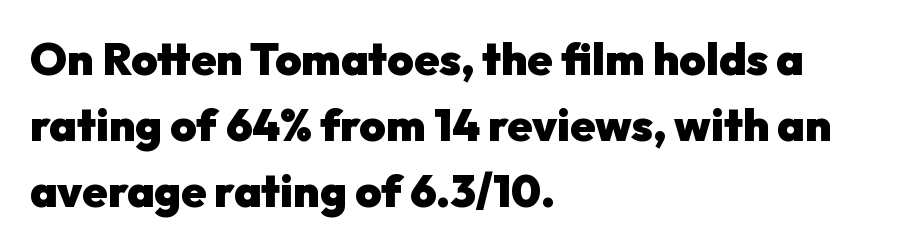
Is this a sans? Yes — the strokes have no serifs. Quick note: interline space is typical. Each line starts at the same left margin while the right side varies. The strip under each line holds only bare page. In terms of weight, the rendering is a true, heavy bold. You could call the tracking neutral — neither tight nor loose.
